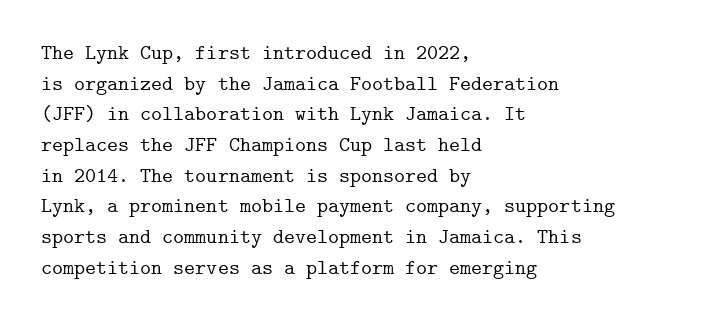
Q: Is the text italic (slanted)? A: No, it is upright.
Q: Is the text underlined? A: No.
Q: How is the paragraph aligned? A: Left-aligned.
Q: Is the spacing between letters normal or unusually wide? A: Normal.
Q: Is the spacing between lines tight, normal or loose? A: Normal.
